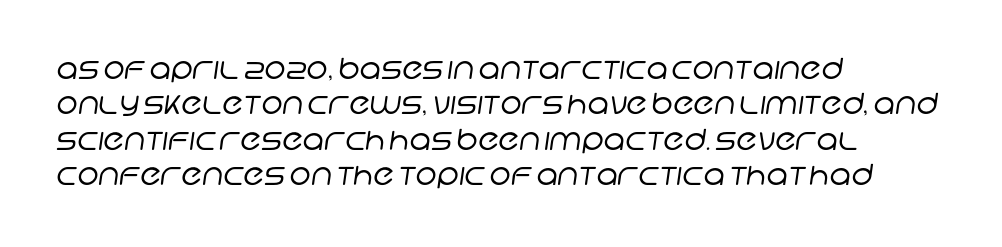
{"serif": "no", "bold": "no", "weight": "regular", "width": "normal", "stroke_contrast": "low", "x_height": "large", "monospaced": "no", "underline": "no", "align": "left", "line_spacing_ratio": 1.22, "letter_spacing": "normal", "letter_spacing_em": 0.0, "glyph_px": 29}
